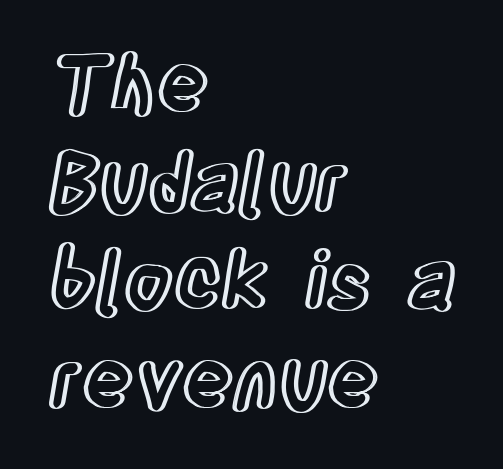
Looks like regular typesetting: each glyph gets only the width it needs. The specimen omits any rule beneath the text block's lines. The ragged edge is on the right, which tells us the setting is flush left.
